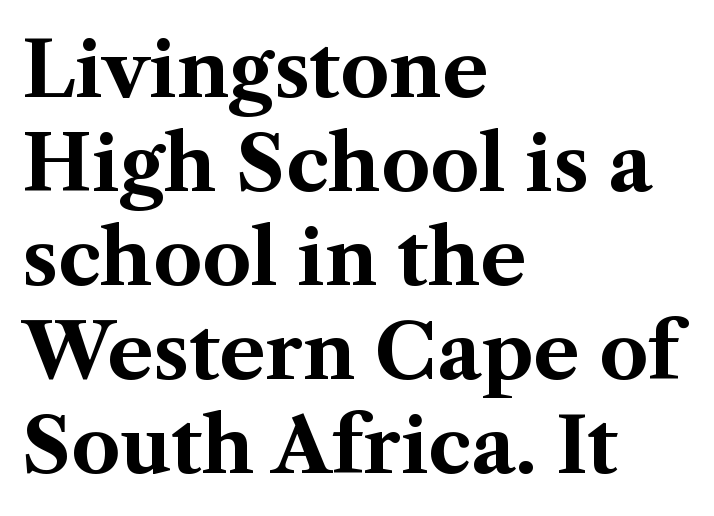
The image shows 77 px bold serif type, upright; set left-aligned, line spacing 1.22x, normal letter spacing, not underlined; medium stroke contrast and a medium x-height.
